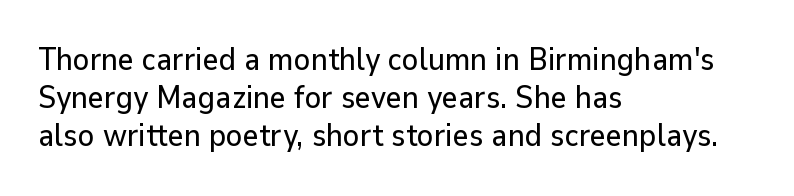
The image shows 31 px sans-serif type, upright; set left-aligned, line spacing 1.23x, normal letter spacing, not underlined; low stroke contrast and a medium x-height.
